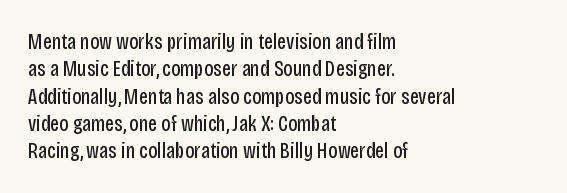
Q: Is the text bold? A: No.
Q: Is the text italic (slanted)? A: No, it is upright.
Q: Is the text underlined? A: No.
Q: How is the paragraph aligned? A: Left-aligned.
Q: Is the spacing between letters normal or unusually wide? A: Normal.
